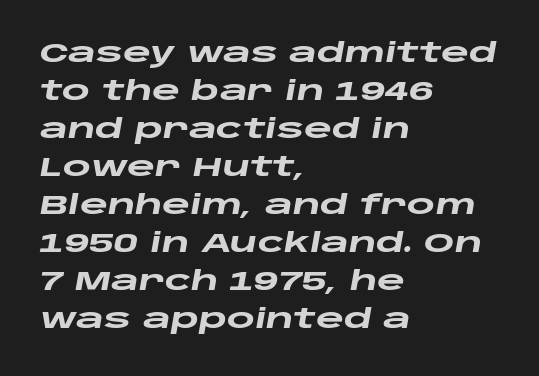
The image shows 27 px bold type, italic (leaning right); set left-aligned, normal line spacing (1.41x), normal letter spacing, not underlined.
